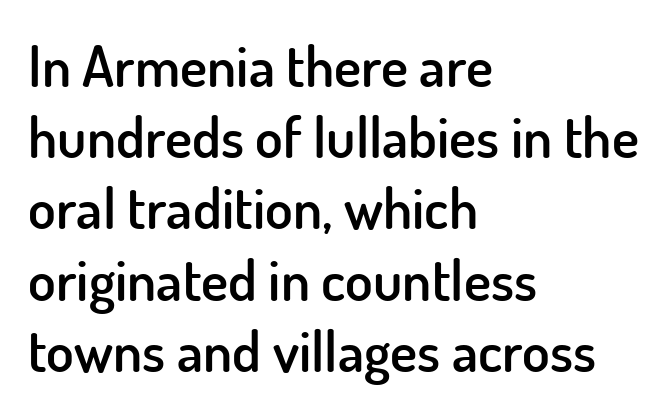
If you drew a line through each stem, it would be perfectly vertical. A bit beefed up — I'd call it semibold rather than bold. The horizontal fit of the characters is conventional and even. Think of a printed novel: that variable character pitch is what you see here. Is there much room between lines? A standard amount, neither cramped nor airy. Nothing sits at the stroke ends, so this counts as sans-serif.
